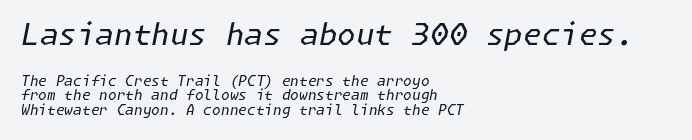
Q: Is the text bold? A: No.
Q: Is the text italic (slanted)? A: Yes, it leans right by about 11 degrees.
Q: Is the text underlined? A: No.
Q: How is the paragraph aligned? A: Left-aligned.
Q: Is the spacing between letters normal or unusually wide? A: Normal.
Q: Is the spacing between lines tight, normal or loose? A: Tight.
Q: Which block of text is set in a larger size, the first (top) or the second (bottom)? A: The first (top) one.
Q: Width (condensed, normal, or wide)? A: Normal.
Q: Stroke contrast? A: Low.
Q: x-height? A: Medium.
